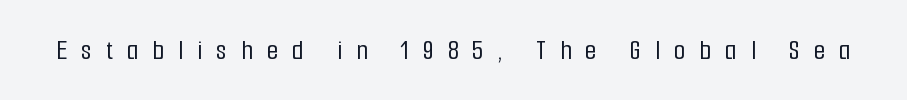
Here the glyphs are tracked loosely, breaking word shapes into spaced letters. These lines are composed in type without serifs. These lines are rendered in a variable-pitch font. The glyphs are unaccompanied by any horizontal stroke below them.
